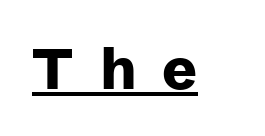
The image shows 58 px heavy sans-serif type, upright; set unusually wide letter spacing (+0.46 em), underlined; low stroke contrast and a medium x-height.
